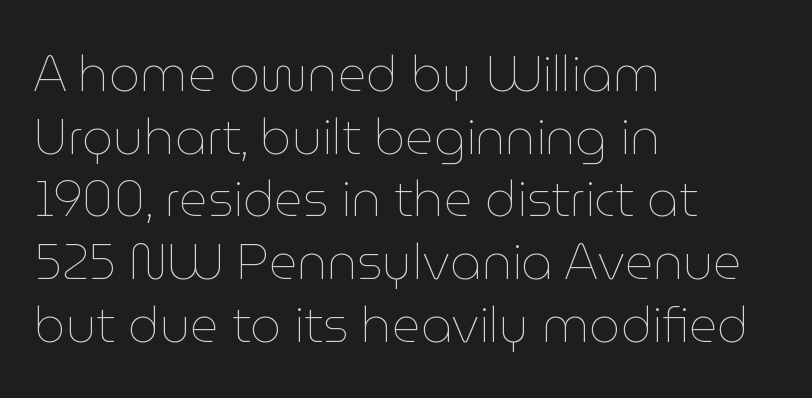
The image shows 49 px thin type, upright; set left-aligned, normal line spacing (1.28x), normal letter spacing, not underlined; low stroke contrast and a medium x-height.
